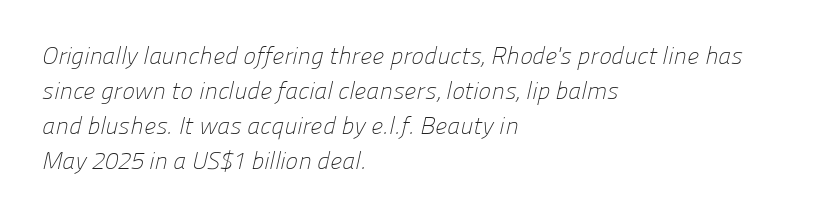
Q: Is the text bold? A: No.
Q: Is the text underlined? A: No.
Q: How is the paragraph aligned? A: Left-aligned.
Q: Is the spacing between letters normal or unusually wide? A: Normal.
Q: Is the spacing between lines tight, normal or loose? A: Normal.
